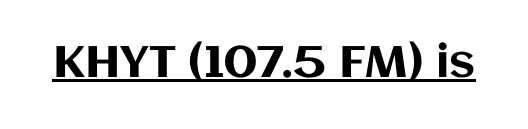
Q: Is the text italic (slanted)? A: No, it is upright.
Q: Is the text underlined? A: Yes.
Q: Is the spacing between letters normal or unusually wide? A: Normal.
Q: Width (condensed, normal, or wide)? A: Normal.
Q: Stroke contrast? A: Medium.
Q: x-height? A: Large.
Q: Monospaced? A: No.
